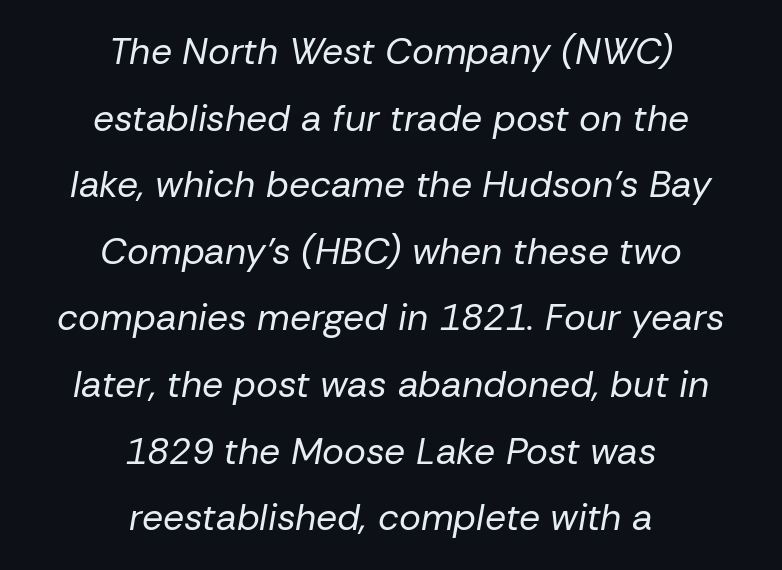
{"italic": "yes", "lean": "right", "slant_degrees": 10, "bold": "no", "weight": "regular", "width": "normal", "stroke_contrast": "low", "x_height": "medium", "monospaced": "no", "underline": "no", "align": "center", "line_spacing_ratio": 1.8, "letter_spacing": "normal", "letter_spacing_em": 0.0, "glyph_px": 37}
